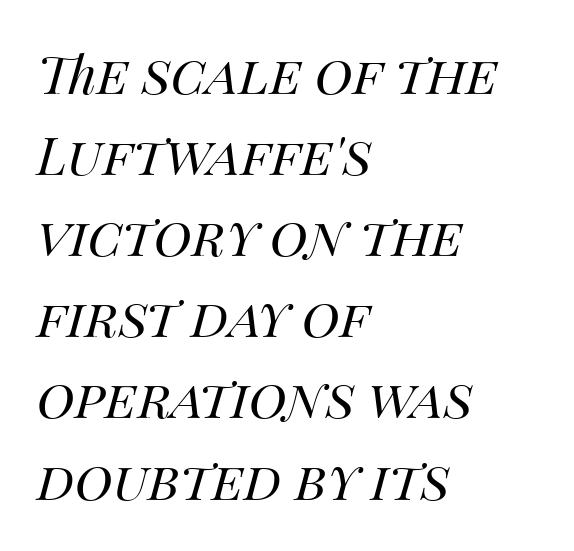
{"italic": "yes", "lean": "right", "slant_degrees": 14, "bold": "no", "weight": "regular", "width": "normal", "stroke_contrast": "medium", "x_height": "large", "monospaced": "no", "underline": "no", "align": "left", "line_spacing": "normal", "line_spacing_ratio": 1.56, "letter_spacing": "normal", "letter_spacing_em": 0.0, "glyph_px": 52}
